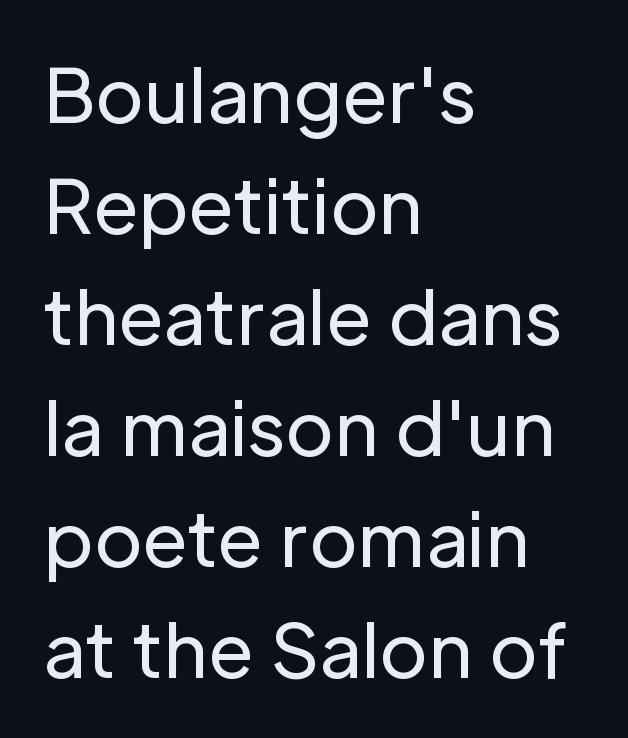
Q: Is the text bold? A: No.
Q: Is the text italic (slanted)? A: No, it is upright.
Q: Is the typeface a serif or a sans-serif typeface? A: Sans-serif.
Q: Is the text underlined? A: No.
Q: How is the paragraph aligned? A: Left-aligned.
Q: Is the spacing between letters normal or unusually wide? A: Normal.
Q: Is the spacing between lines tight, normal or loose? A: Normal.
Q: Width (condensed, normal, or wide)? A: Normal.
Q: Stroke contrast? A: Low.
Q: x-height? A: Medium.
Q: Monospaced? A: No.
